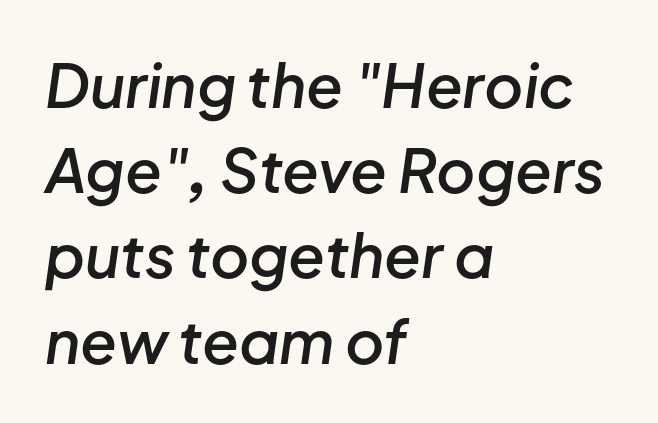
{"italic": "yes", "lean": "right", "slant_degrees": 8, "bold": "semi", "weight": "semibold", "width": "normal", "stroke_contrast": "low", "x_height": "medium", "monospaced": "no", "underline": "no", "align": "left", "line_spacing": "normal", "line_spacing_ratio": 1.42, "letter_spacing": "normal", "letter_spacing_em": 0.0, "glyph_px": 60}
